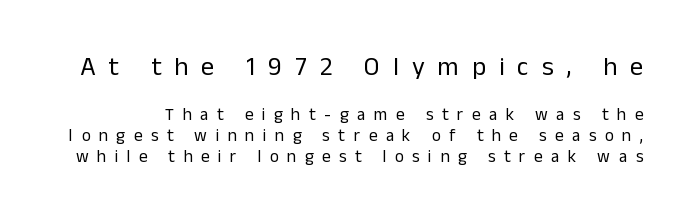
Each new line begins a customary step beneath the previous one. Inter-character spacing is expanded well beyond the font's built-in metrics. Do the letters lean? They stand straight. Compare the two chunks: the upper has the greater cap height. The area under the type is left untouched. Stroke mass is kept to a normal reading level or below.
